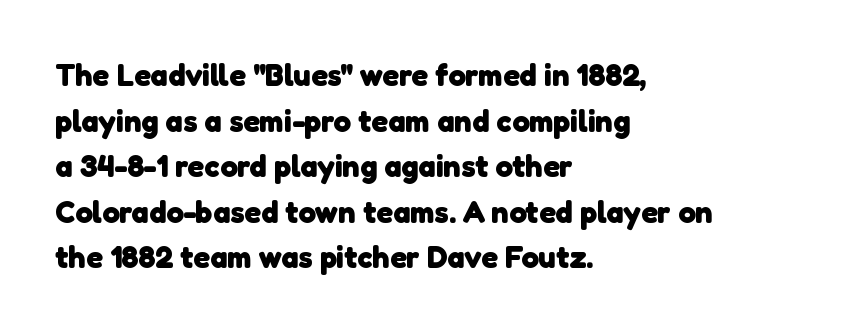
No extra tracking has been applied to these lines. Typeset ragged right — the left edge is the straight one. Reading down the column, the eye jumps a familiar distance to each next line. The face used here is proportionally spaced, like ordinary book or web type. To sum up the face: it is a sans, with no serifs. A full-strength bold gives these letters their thick strokes.
